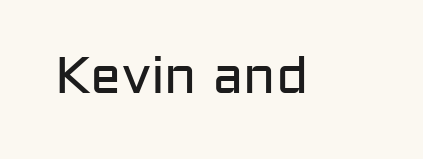
The image shows 52 px regular-weight sans-serif type, upright; set normal letter spacing, not underlined; low stroke contrast and a medium x-height.
